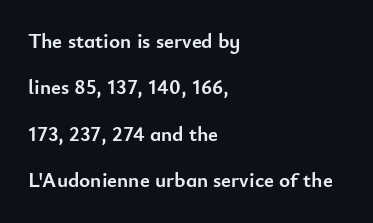
The designer dialed line spacing up above the default. Alignment: flush left. Honestly, the letter spacing is just normal — you wouldn't notice it. Decoration check: the copy has no underline. Weight check: bold — yes, fully. A roman cut, with each character standing at attention.
